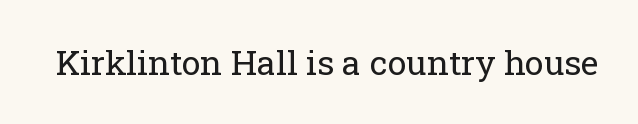
{"serif": "yes", "italic": "no", "bold": "no", "weight": "regular", "width": "normal", "stroke_contrast": "low", "x_height": "medium", "monospaced": "no", "underline": "no", "letter_spacing": "normal", "letter_spacing_em": 0.0, "glyph_px": 34}
